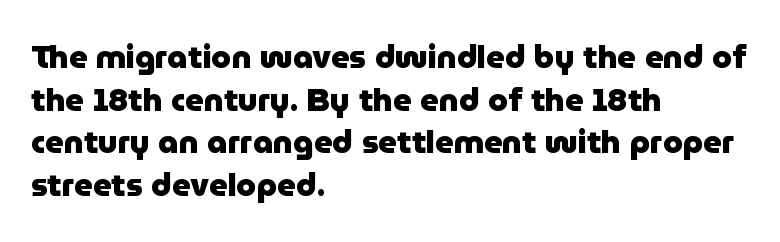
The image shows 32 px heavy sans-serif type, upright; set left-aligned, normal line spacing (1.33x), normal letter spacing, not underlined; low stroke contrast and a medium x-height.
